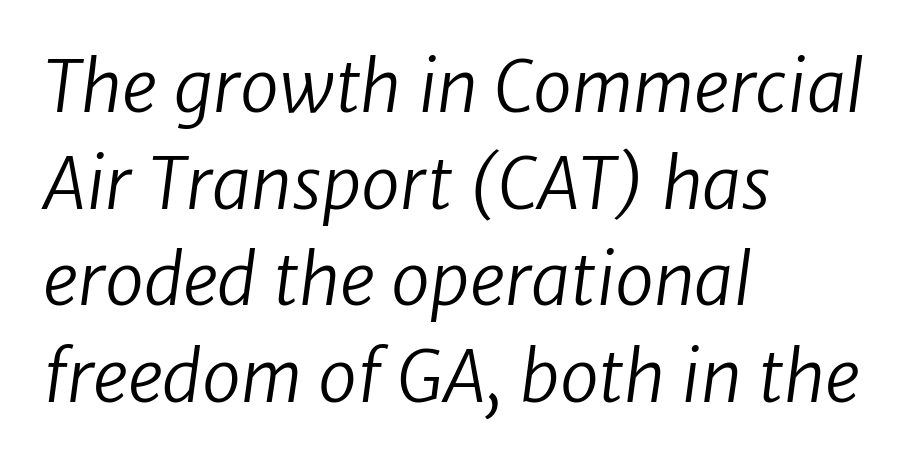
Compared with typical body copy, the letter spacing here is the same. The strip under each line holds only bare page. No letter is thick-stroked: the sample isn't bold. The vertical gap from one line to the next is medium.
